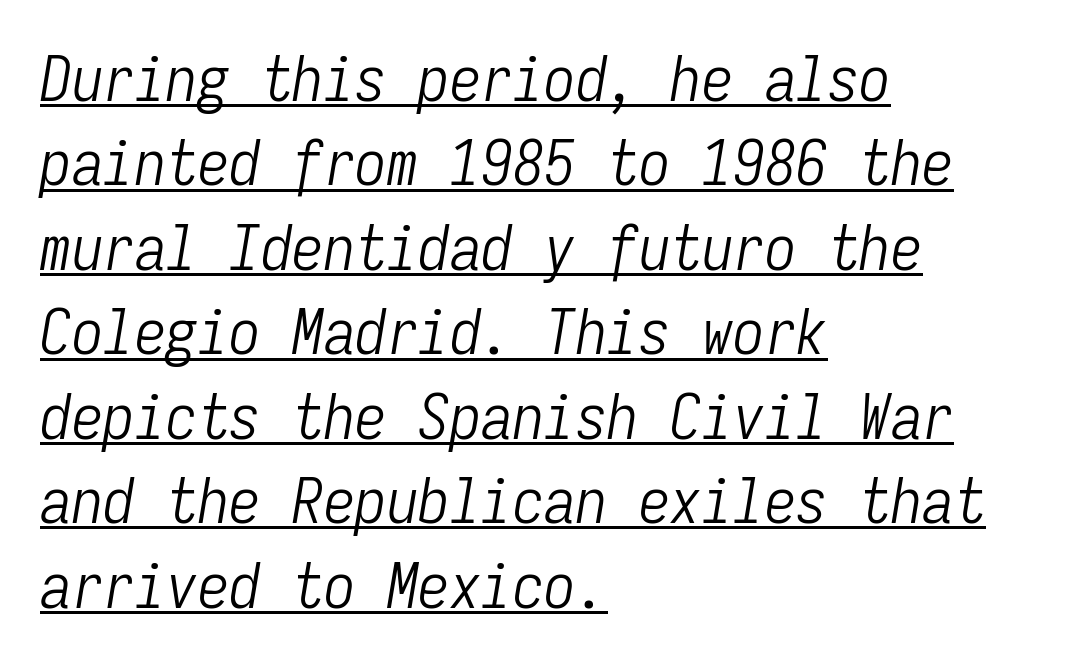
The image shows 63 px light, condensed type, italic (leaning right), monospaced; set left-aligned, normal line spacing (1.34x), normal letter spacing, underlined; low stroke contrast and a medium x-height.
